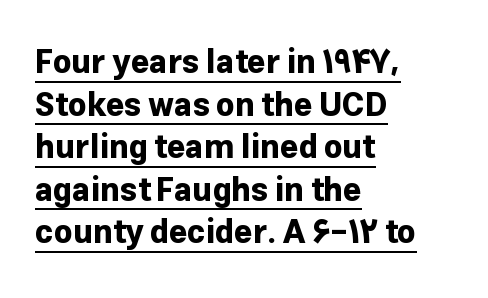
{"serif": "no", "italic": "no", "bold": "yes", "weight": "bold", "width": "normal", "stroke_contrast": "low", "x_height": "medium", "monospaced": "no", "underline": "yes", "align": "left", "line_spacing": "normal", "line_spacing_ratio": 1.33, "letter_spacing": "normal", "letter_spacing_em": 0.0, "glyph_px": 32}
